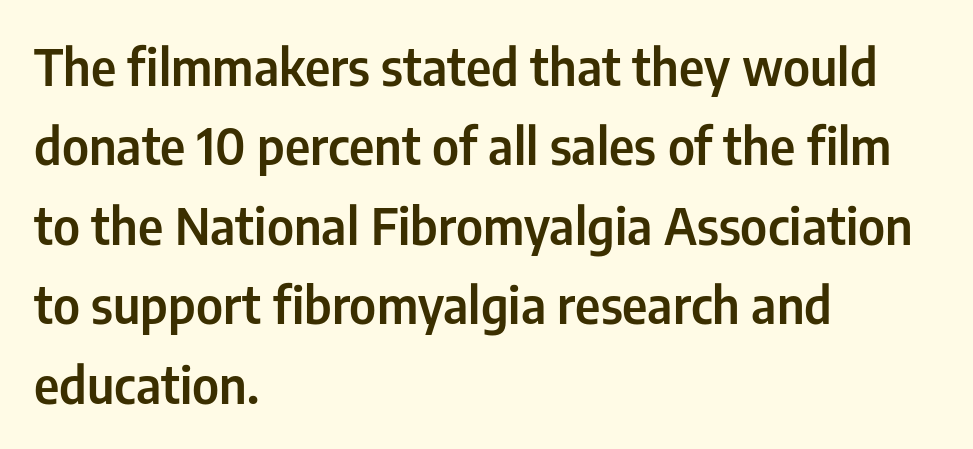
{"serif": "no", "italic": "no", "width": "condensed", "stroke_contrast": "low", "x_height": "medium", "monospaced": "no", "underline": "no", "align": "left", "line_spacing": "normal", "line_spacing_ratio": 1.59, "letter_spacing": "normal", "letter_spacing_em": 0.0, "glyph_px": 50}
